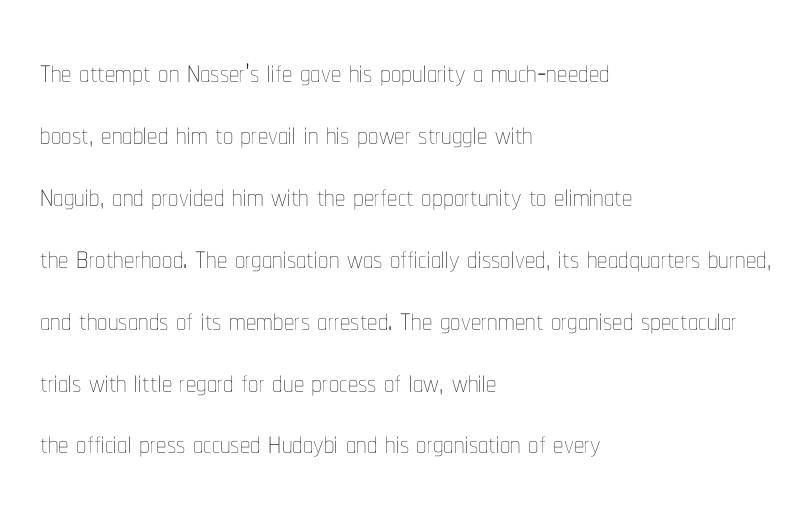
Q: Is the text bold? A: No.
Q: Is the text italic (slanted)? A: No, it is upright.
Q: Is the text underlined? A: No.
Q: How is the paragraph aligned? A: Left-aligned.
Q: Is the spacing between letters normal or unusually wide? A: Normal.
Q: Is the spacing between lines tight, normal or loose? A: Normal.
Q: Width (condensed, normal, or wide)? A: Condensed.
Q: Stroke contrast? A: Low.
Q: x-height? A: Medium.
Q: Monospaced? A: No.
